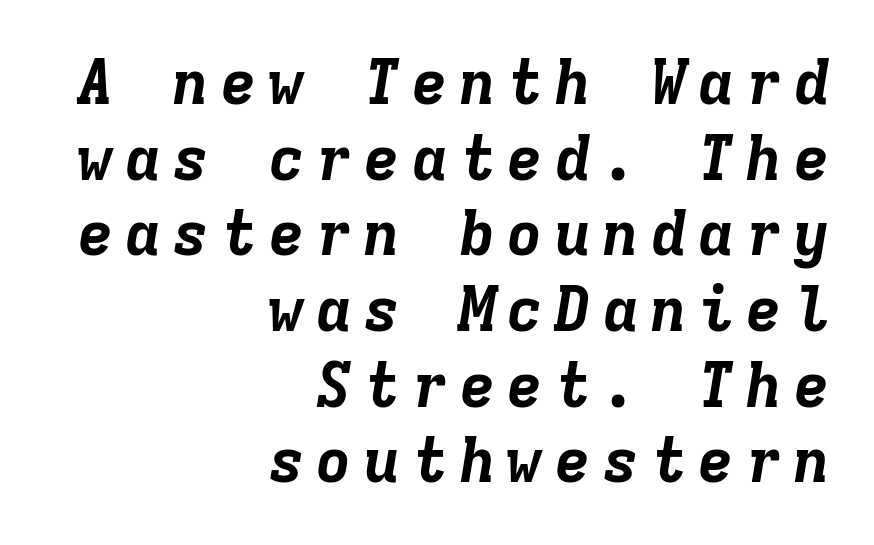
The image shows 62 px bold type, italic (leaning right), monospaced; set right-aligned, line spacing 1.22x, not underlined; low stroke contrast and a medium x-height.
